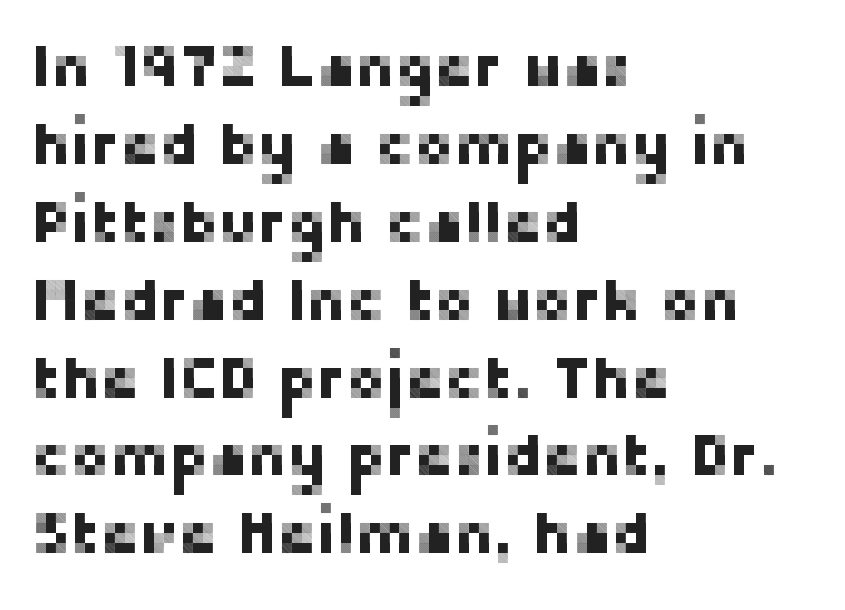
Q: Is the text italic (slanted)? A: No, it is upright.
Q: Is the typeface a serif or a sans-serif typeface? A: Sans-serif.
Q: Is the text underlined? A: No.
Q: How is the paragraph aligned? A: Left-aligned.
Q: Is the spacing between letters normal or unusually wide? A: Normal.
Q: Is the spacing between lines tight, normal or loose? A: Normal.
Q: Width (condensed, normal, or wide)? A: Normal.
Q: Stroke contrast? A: Low.
Q: x-height? A: Medium.
Q: Monospaced? A: No.
